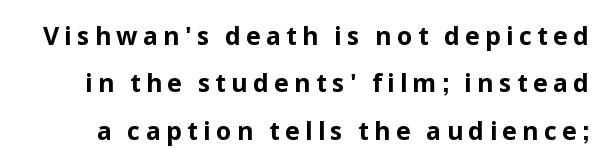
Leading: increased. The face used here is rendered with a markedly widened letterfit. Chunky letters — that's bold for sure. Posture: vertical. The gap between lines stays unmarked.
